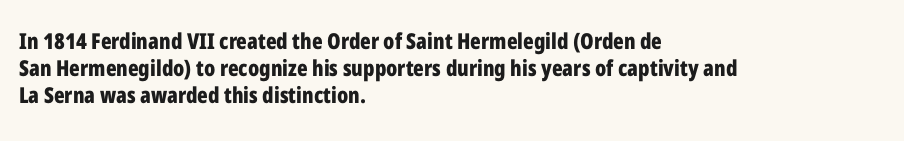
A typesetter would mark this as roman, not italic. What stands out about the letter spacing? Nothing — it is the standard amount. The baseline area is clear. Caption: bold face, heavy strokes.
